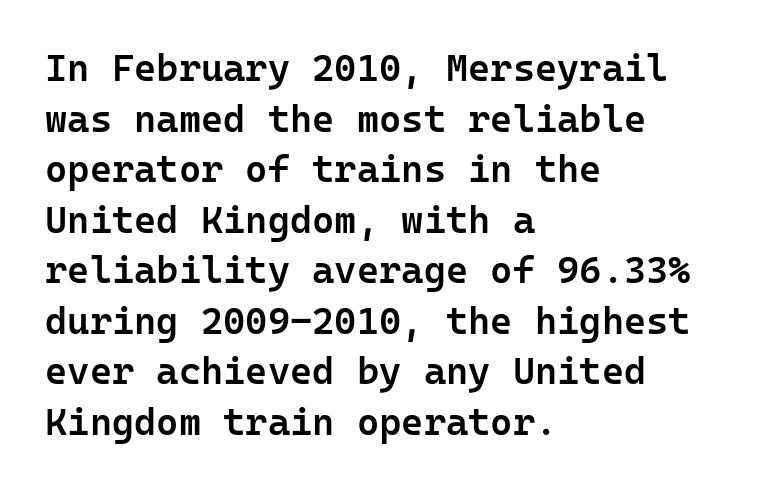
This sample has the even, mechanical cadence of fixed-width lettering. The type sits square on the baseline with zero lean. Any mark beneath the type? The region is blank. The letterforms sit shoulder to shoulder at normal distance.
